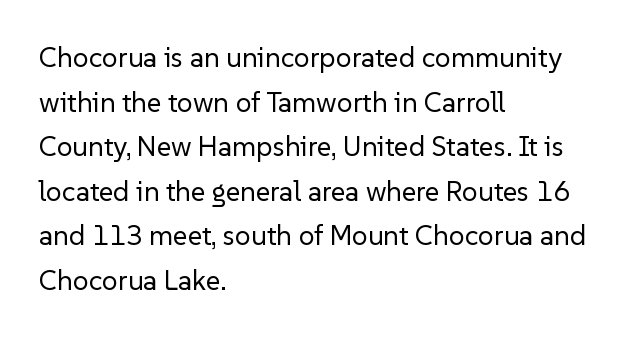
{"serif": "no", "italic": "no", "bold": "no", "weight": "regular", "width": "normal", "stroke_contrast": "low", "x_height": "medium", "monospaced": "no", "underline": "no", "align": "left", "line_spacing": "normal", "line_spacing_ratio": 1.59, "letter_spacing": "normal", "letter_spacing_em": 0.0, "glyph_px": 28}
